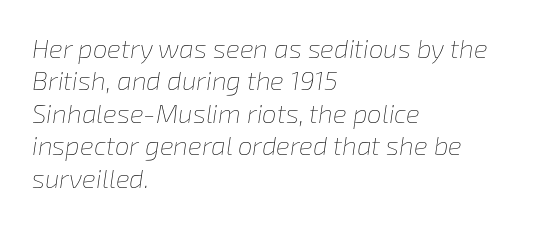
{"italic": "yes", "lean": "right", "slant_degrees": 8, "bold": "no", "underline": "no", "align": "left", "line_spacing": "normal", "line_spacing_ratio": 1.25, "letter_spacing": "normal", "letter_spacing_em": 0.0, "glyph_px": 26}
